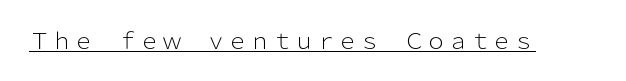
The image shows 22 px text type, upright; set normal letter spacing, underlined.
